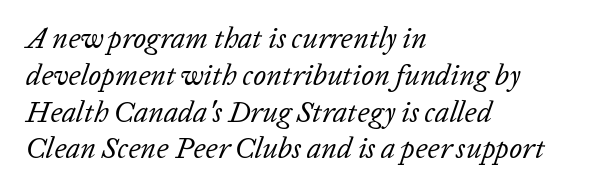
Q: Is the text bold? A: No.
Q: Is the text italic (slanted)? A: Yes, it leans right by about 20 degrees.
Q: Is the text underlined? A: No.
Q: How is the paragraph aligned? A: Left-aligned.
Q: Is the spacing between letters normal or unusually wide? A: Normal.
Q: Is the spacing between lines tight, normal or loose? A: Normal.
Q: Width (condensed, normal, or wide)? A: Normal.
Q: Stroke contrast? A: Low.
Q: x-height? A: Medium.
Q: Monospaced? A: No.
